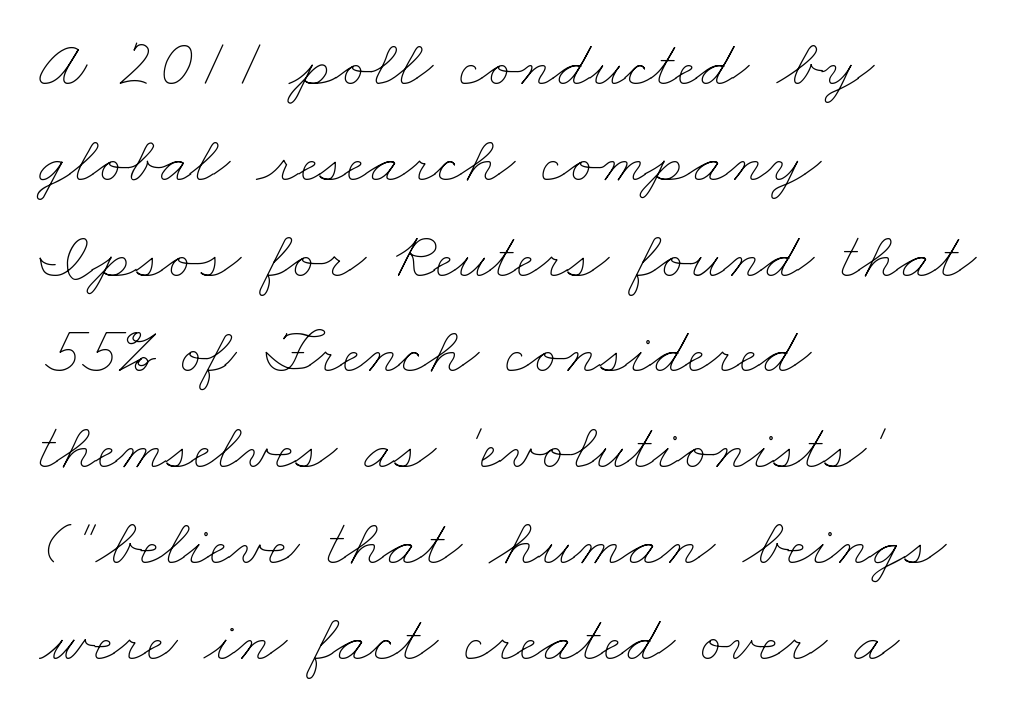
Q: Is the text bold? A: No.
Q: Is the text underlined? A: No.
Q: How is the paragraph aligned? A: Left-aligned.
Q: Is the spacing between letters normal or unusually wide? A: Normal.
Q: Is the spacing between lines tight, normal or loose? A: Normal.
Q: Width (condensed, normal, or wide)? A: Wide.
Q: Stroke contrast? A: Low.
Q: x-height? A: Small.
Q: Monospaced? A: No.
